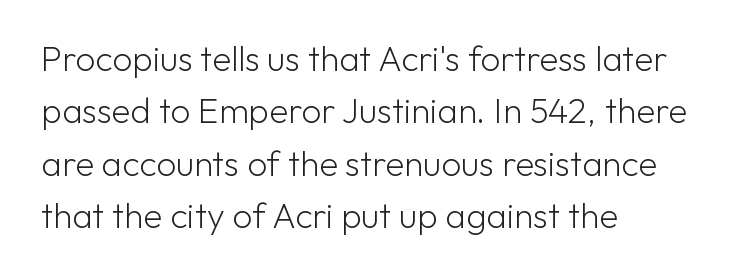
This reads as an unemphasized weight, regular at the heaviest. Do the letters lean? They stand straight. This rendering uses left alignment, leaving the right contour irregular. Caption: standard tracking, unaltered. The space between consecutive lines is moderate.
